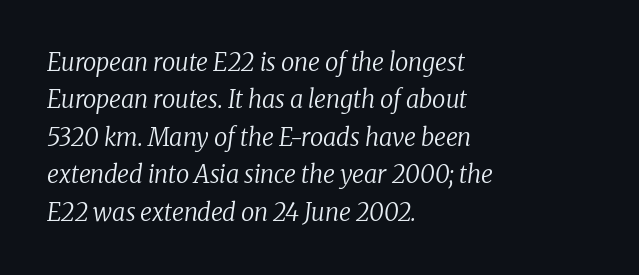
The image shows 24 px text type, italic (leaning right); set left-aligned, normal line spacing (1.56x), normal letter spacing, not underlined.
